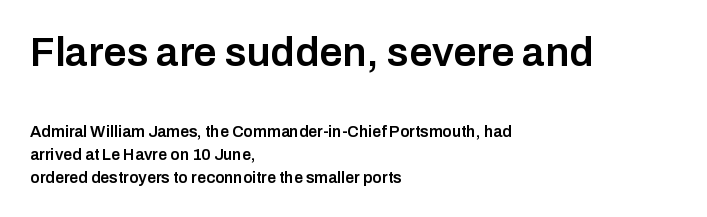
{"serif": "no", "italic": "no", "bold": "semi", "weight": "semibold", "width": "normal", "stroke_contrast": "low", "x_height": "medium", "monospaced": "no", "underline": "no", "align": "left", "line_spacing": "normal", "line_spacing_ratio": 1.44, "letter_spacing": "normal", "letter_spacing_em": 0.0, "larger_block": "first", "size_ratio": 2.56, "glyph_px": 41}
